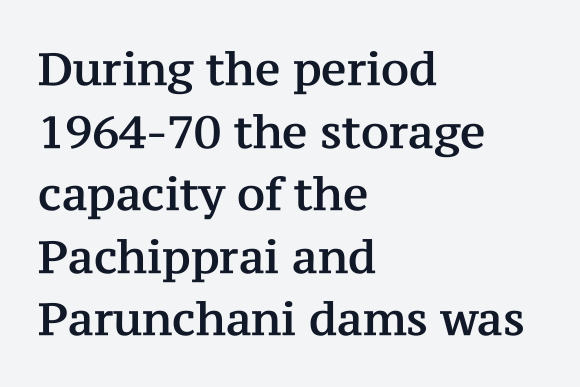
Q: Is the text italic (slanted)? A: No, it is upright.
Q: Is the typeface a serif or a sans-serif typeface? A: Serif.
Q: Is the text underlined? A: No.
Q: How is the paragraph aligned? A: Left-aligned.
Q: Is the spacing between letters normal or unusually wide? A: Normal.
Q: Is the spacing between lines tight, normal or loose? A: Normal.
Q: Width (condensed, normal, or wide)? A: Normal.
Q: Stroke contrast? A: Medium.
Q: x-height? A: Medium.
Q: Monospaced? A: No.
